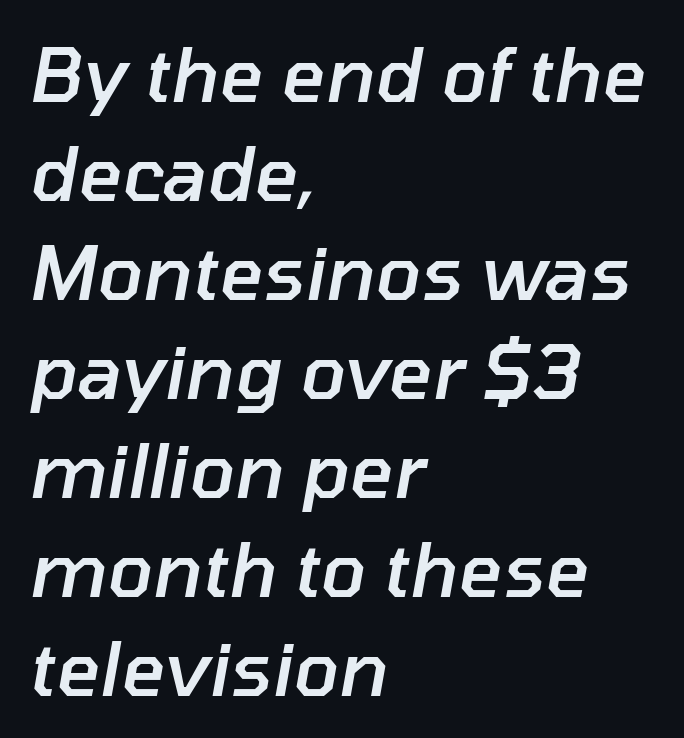
Q: Is the text bold? A: Semi-bold.
Q: Is the text italic (slanted)? A: Yes, it leans right by about 10 degrees.
Q: Is the text underlined? A: No.
Q: How is the paragraph aligned? A: Left-aligned.
Q: Is the spacing between letters normal or unusually wide? A: Normal.
Q: Is the spacing between lines tight, normal or loose? A: Normal.
Q: Width (condensed, normal, or wide)? A: Normal.
Q: Stroke contrast? A: Low.
Q: x-height? A: Medium.
Q: Monospaced? A: No.
